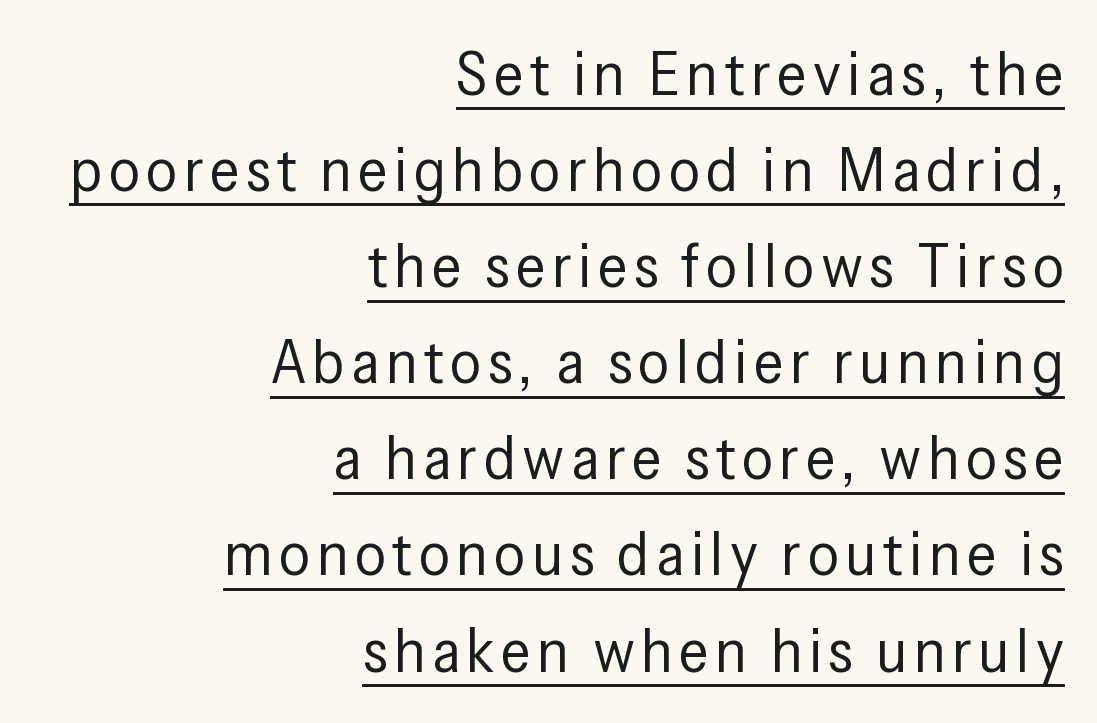
{"serif": "no", "italic": "no", "bold": "no", "weight": "regular", "width": "condensed", "stroke_contrast": "low", "x_height": "medium", "monospaced": "no", "underline": "yes", "align": "right", "line_spacing": "normal", "line_spacing_ratio": 1.55, "glyph_px": 62}
